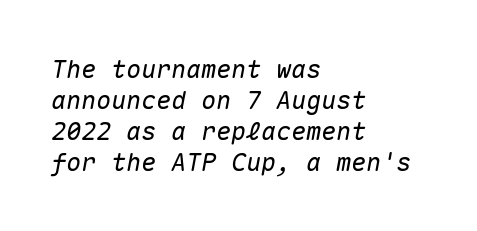
Just letters on the line, the space beneath them empty. Designer's note — italics engaged. Short note: letters normally spaced. If you drew a ruler down the left edge, every line would touch it.
